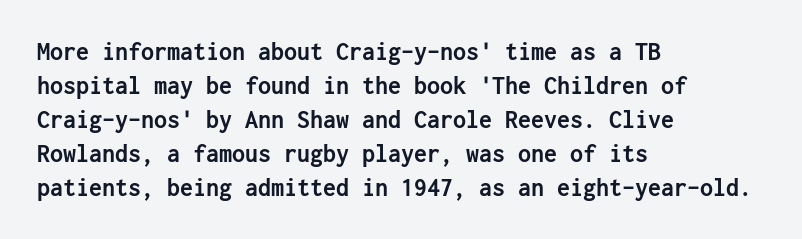
The image shows 26 px bold type, upright; set left-aligned, normal line spacing (1.31x), normal letter spacing, not underlined.
